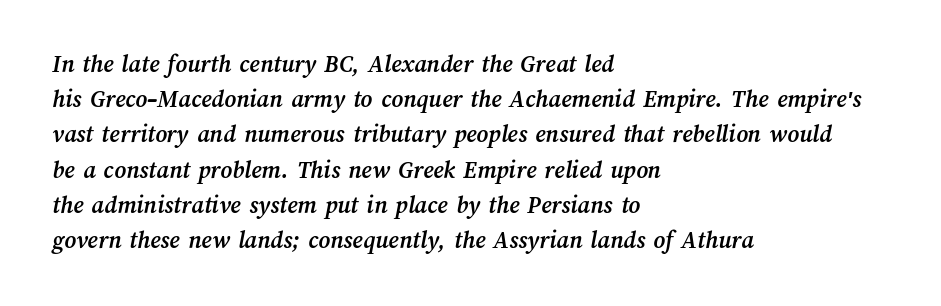
The image shows 25 px bold type; set left-aligned, normal line spacing (1.41x), normal letter spacing, not underlined.
